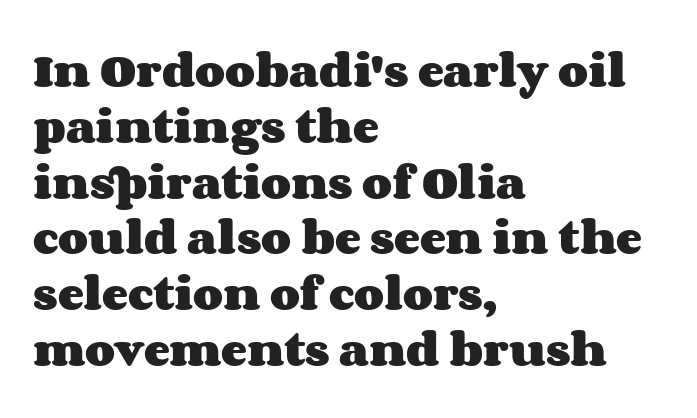
{"italic": "no", "bold": "yes", "weight": "heavy", "width": "wide", "stroke_contrast": "medium", "x_height": "large", "monospaced": "no", "underline": "no", "align": "left", "line_spacing": "normal", "line_spacing_ratio": 1.43, "letter_spacing": "normal", "letter_spacing_em": 0.0, "glyph_px": 39}
